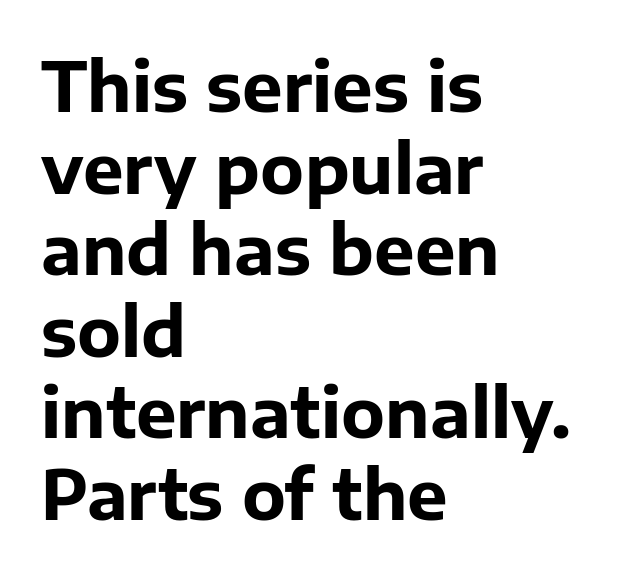
Q: Is the text bold? A: Yes.
Q: Is the text italic (slanted)? A: No, it is upright.
Q: Is the typeface a serif or a sans-serif typeface? A: Sans-serif.
Q: Is the text underlined? A: No.
Q: How is the paragraph aligned? A: Left-aligned.
Q: Is the spacing between letters normal or unusually wide? A: Normal.
Q: Width (condensed, normal, or wide)? A: Normal.
Q: Stroke contrast? A: Low.
Q: x-height? A: Medium.
Q: Monospaced? A: No.
